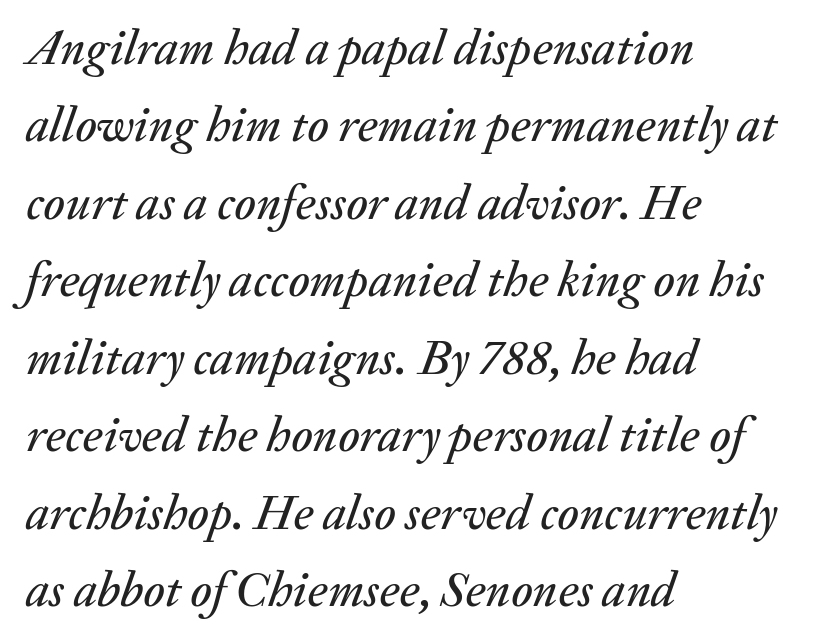
When letters slant like this, we call the style italic. A bare baseline throughout the passage. Each new line begins a customary step beneath the previous one. The horizontal fit of the characters is conventional and even. Character widths vary here, with narrow letters taking less room than wide ones.
